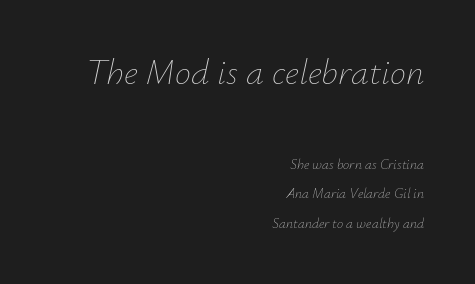
{"italic": "yes", "lean": "right", "slant_degrees": 12, "bold": "no", "weight": "thin", "width": "normal", "stroke_contrast": "low", "x_height": "small", "monospaced": "no", "underline": "no", "align": "right", "line_spacing": "loose", "line_spacing_ratio": 2.11, "letter_spacing": "normal", "letter_spacing_em": 0.0, "larger_block": "first", "size_ratio": 2.57, "glyph_px": 36}
